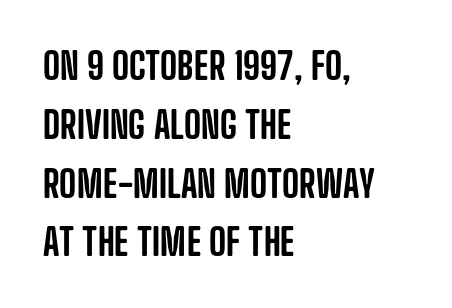
The baseline area is clear. The rendering uses natural spacing where letterforms have individual widths. Nope, not italic — everything's standing straight. Compared with typical body copy, the letter spacing here is the same. Font category for this specimen: sans-serif. Each new line begins a customary step beneath the previous one.
